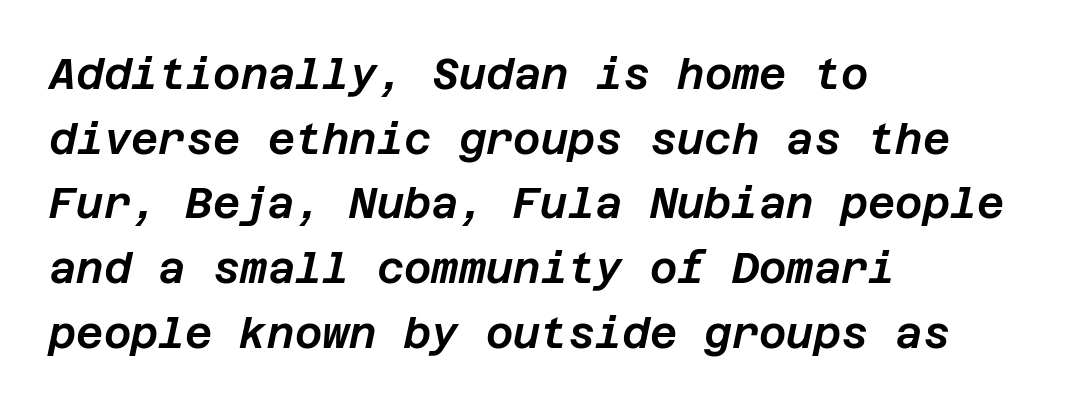
The space between consecutive lines is moderate. All the whitespace from short lines collects on the right. Unmarked baselines from the first word to the last. Does extra space separate the letters? No, they use regular spacing. You can tell it's italic because the verticals aren't actually vertical.
